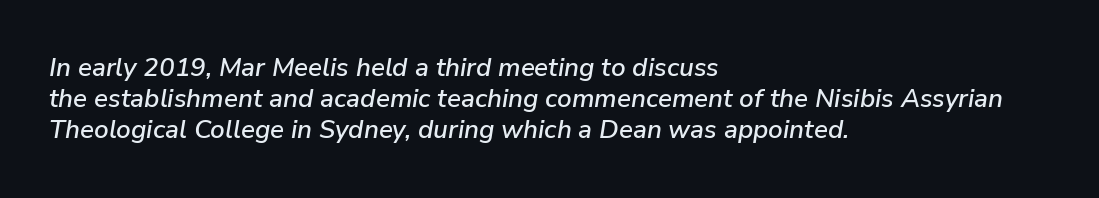
{"italic": "yes", "lean": "right", "slant_degrees": 9, "underline": "no", "align": "left", "line_spacing_ratio": 1.2, "letter_spacing": "normal", "letter_spacing_em": 0.0, "glyph_px": 26}
